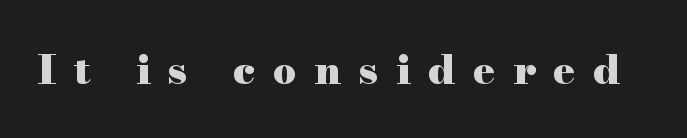
{"serif": "yes", "italic": "no", "bold": "yes", "weight": "heavy", "width": "wide", "stroke_contrast": "high", "x_height": "small", "monospaced": "no", "underline": "no", "letter_spacing": "wide", "letter_spacing_em": 0.43, "glyph_px": 41}
